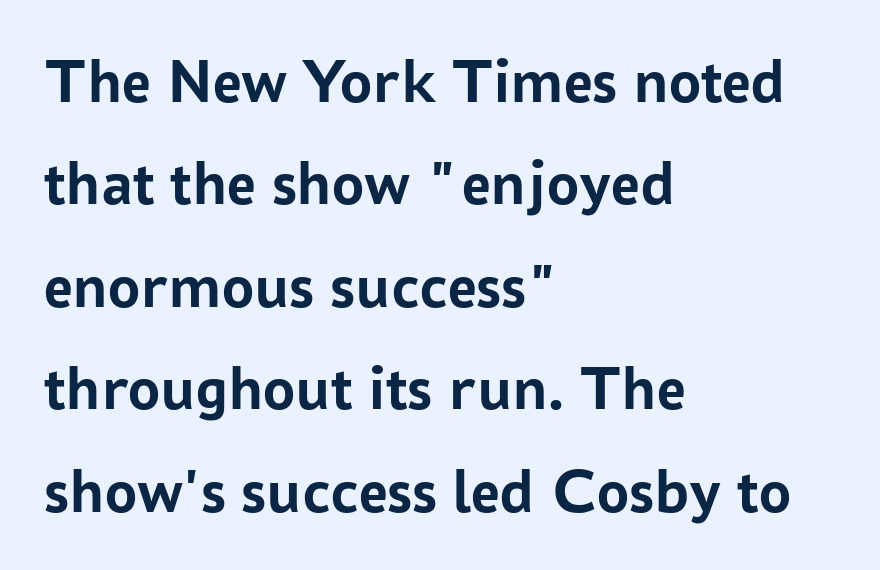
Are there feet on the stems? There aren't — it's a sans. Does the copy run flush right? No — it runs flush left. The font is running at its bold setting. Nothing unusual about the tracking: characters are spaced as the font intends.
